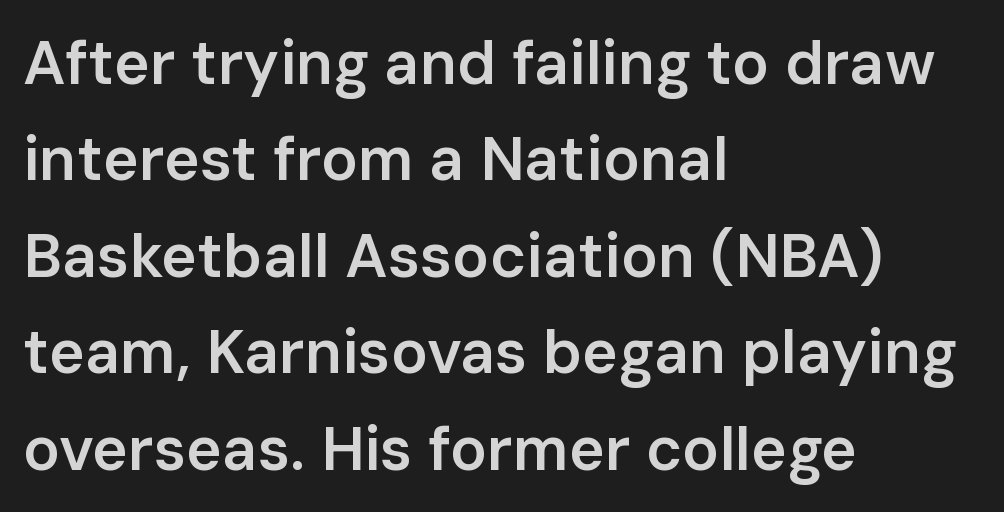
Q: Is the text bold? A: Semi-bold.
Q: Is the text italic (slanted)? A: No, it is upright.
Q: Is the typeface a serif or a sans-serif typeface? A: Sans-serif.
Q: Is the text underlined? A: No.
Q: How is the paragraph aligned? A: Left-aligned.
Q: Is the spacing between letters normal or unusually wide? A: Normal.
Q: Is the spacing between lines tight, normal or loose? A: Normal.
Q: Width (condensed, normal, or wide)? A: Normal.
Q: Stroke contrast? A: Low.
Q: x-height? A: Medium.
Q: Monospaced? A: No.
